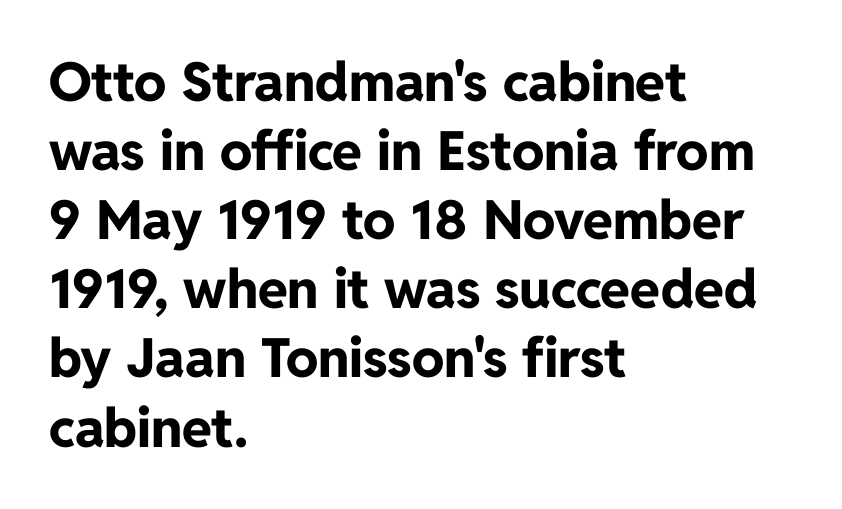
Q: Is the text bold? A: Yes.
Q: Is the text italic (slanted)? A: No, it is upright.
Q: Is the typeface a serif or a sans-serif typeface? A: Sans-serif.
Q: Is the text underlined? A: No.
Q: How is the paragraph aligned? A: Left-aligned.
Q: Is the spacing between letters normal or unusually wide? A: Normal.
Q: Is the spacing between lines tight, normal or loose? A: Normal.
Q: Width (condensed, normal, or wide)? A: Normal.
Q: Stroke contrast? A: Low.
Q: x-height? A: Medium.
Q: Monospaced? A: No.
